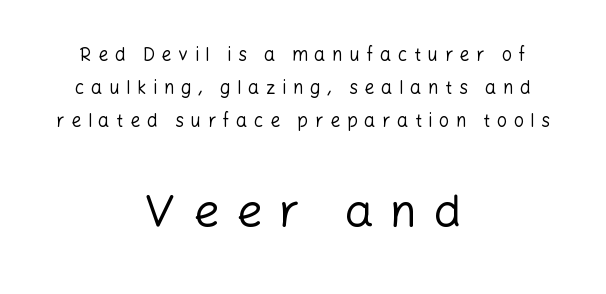
{"serif": "no", "italic": "no", "bold": "no", "weight": "regular", "width": "normal", "stroke_contrast": "low", "x_height": "medium", "monospaced": "no", "underline": "no", "align": "center", "line_spacing_ratio": 1.84, "letter_spacing": "wide", "letter_spacing_em": 0.36, "larger_block": "second", "size_ratio": 2.56, "glyph_px": 46}
